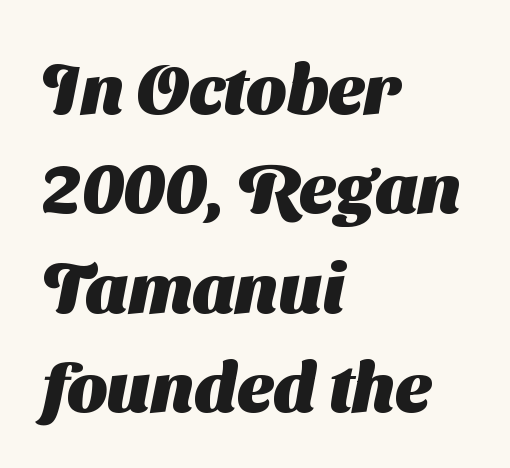
{"serif": "no", "bold": "yes", "weight": "heavy", "width": "normal", "stroke_contrast": "medium", "x_height": "medium", "monospaced": "no", "underline": "no", "align": "left", "line_spacing": "normal", "line_spacing_ratio": 1.42, "letter_spacing": "normal", "letter_spacing_em": 0.0, "glyph_px": 70}
